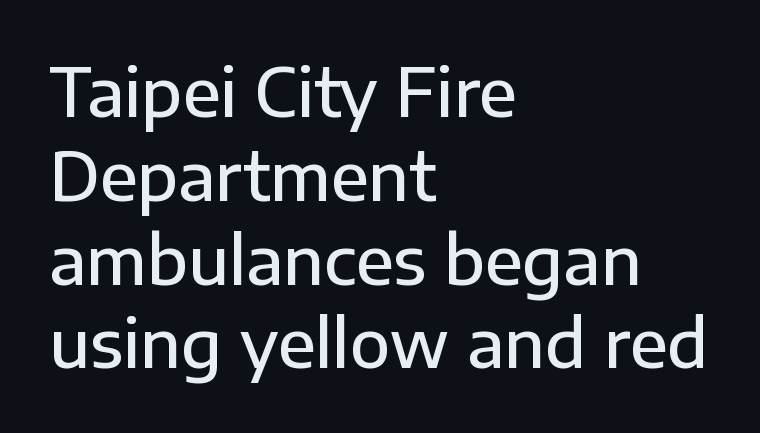
The image shows 66 px semibold sans-serif type, upright; set left-aligned, normal line spacing (1.27x), normal letter spacing, not underlined; low stroke contrast and a medium x-height.
